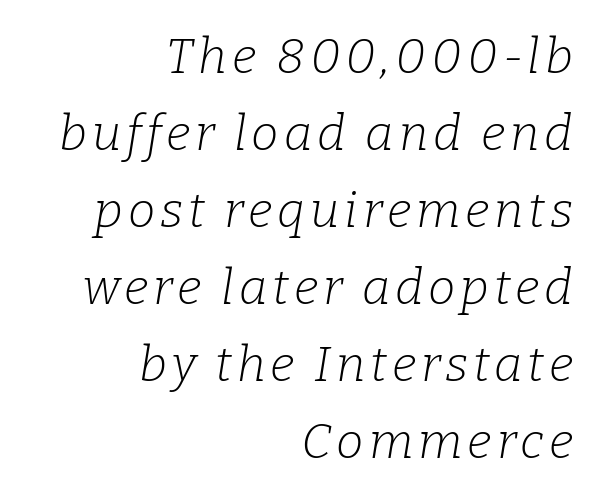
The image shows 49 px light serif type, italic (leaning right); set right-aligned, normal line spacing (1.57x), not underlined; low stroke contrast and a medium x-height.
